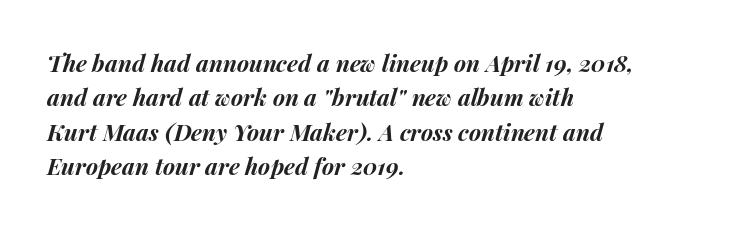
The image shows 23 px bold type, italic (leaning right); set left-aligned, normal line spacing (1.49x), normal letter spacing, not underlined.
